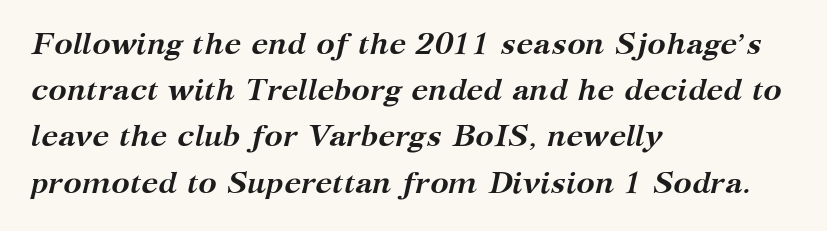
Q: Is the text bold? A: Yes.
Q: Is the text italic (slanted)? A: Yes, it leans right by about 12 degrees.
Q: Is the typeface a serif or a sans-serif typeface? A: Serif.
Q: Is the text underlined? A: No.
Q: How is the paragraph aligned? A: Left-aligned.
Q: Is the spacing between letters normal or unusually wide? A: Normal.
Q: Is the spacing between lines tight, normal or loose? A: Normal.
Q: Width (condensed, normal, or wide)? A: Normal.
Q: Stroke contrast? A: Medium.
Q: x-height? A: Medium.
Q: Monospaced? A: No.
